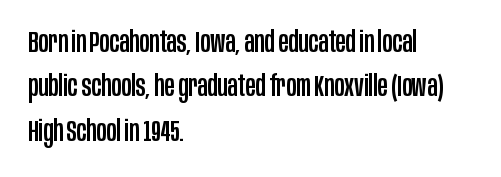
The image shows 30 px condensed sans-serif type, upright; set left-aligned, normal line spacing (1.48x), normal letter spacing, not underlined; low stroke contrast and a large x-height.
